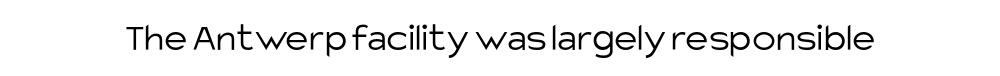
The image shows 40 px light sans-serif type, upright; set normal letter spacing, not underlined; low stroke contrast and a large x-height.
